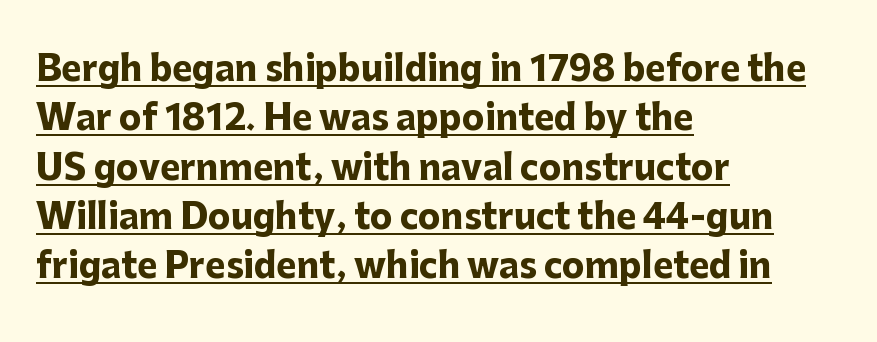
Q: Is the text bold? A: Yes.
Q: Is the text italic (slanted)? A: No, it is upright.
Q: Is the typeface a serif or a sans-serif typeface? A: Sans-serif.
Q: Is the text underlined? A: Yes.
Q: How is the paragraph aligned? A: Left-aligned.
Q: Is the spacing between letters normal or unusually wide? A: Normal.
Q: Is the spacing between lines tight, normal or loose? A: Normal.
Q: Width (condensed, normal, or wide)? A: Normal.
Q: Stroke contrast? A: Low.
Q: x-height? A: Medium.
Q: Monospaced? A: No.
